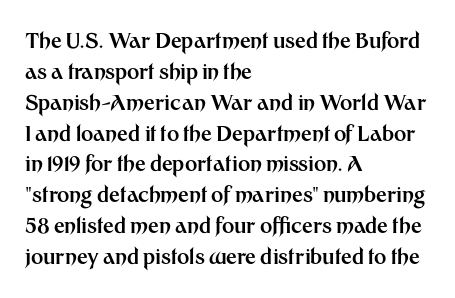
Q: Is the text bold? A: Yes.
Q: Is the text italic (slanted)? A: No, it is upright.
Q: Is the text underlined? A: No.
Q: How is the paragraph aligned? A: Left-aligned.
Q: Is the spacing between letters normal or unusually wide? A: Normal.
Q: Is the spacing between lines tight, normal or loose? A: Normal.
